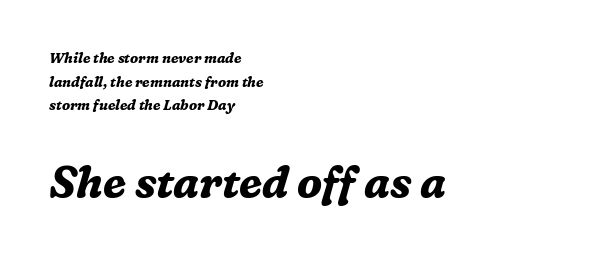
The image shows 43 px bold serif type, italic (leaning right); set left-aligned, normal line spacing (1.68x), normal letter spacing, not underlined; the second (bottom) block is 3.07x larger; medium stroke contrast and a medium x-height.
